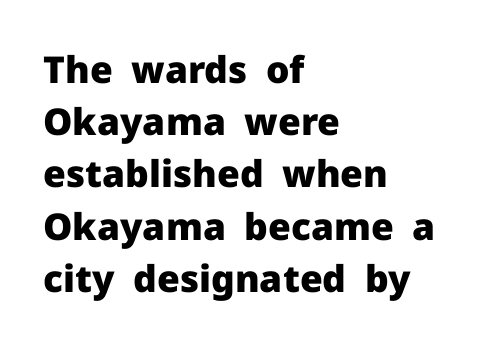
The space beneath each line is pristine and unruled. Horizontal bands of white between lines are of average thickness. Reading down the block, your eye returns to a fixed left position each line. Notice how the stems are strictly vertical — no italics here. Weight check: bold — yes, fully.
